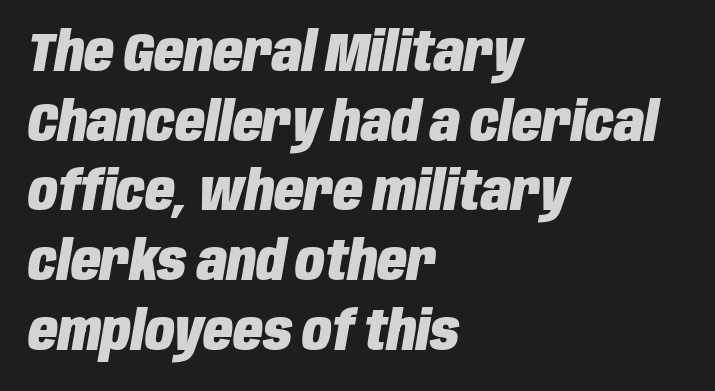
The passage shown leans; its letterforms are oblique. Looks like regular typesetting: each glyph gets only the width it needs. Underlining? Definitely not there. Summary of vertical rhythm: regular, with standard interline spacing. One-word summary of the alignment: left. Stroke thickness is high; the sample reads as a true bold.
